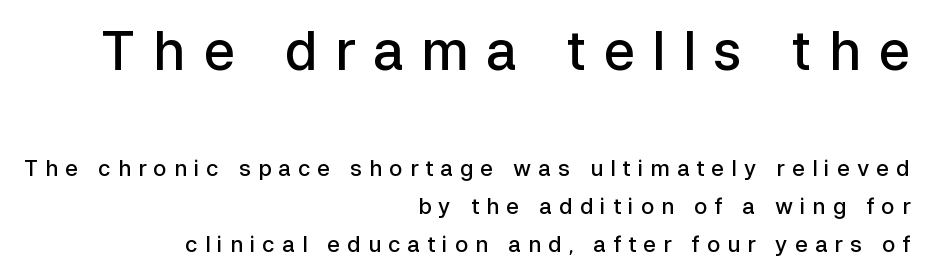
A student would notice the top passage is typeset larger than what follows. Every stem runs plumb, perpendicular to the baseline. A somewhat darkened texture: the type is semibold rather than bold. Is this a sans? Yes — the strokes have no serifs. Unmarked baselines from the first word to the last. These lines stack with their right ends in a neat column.
